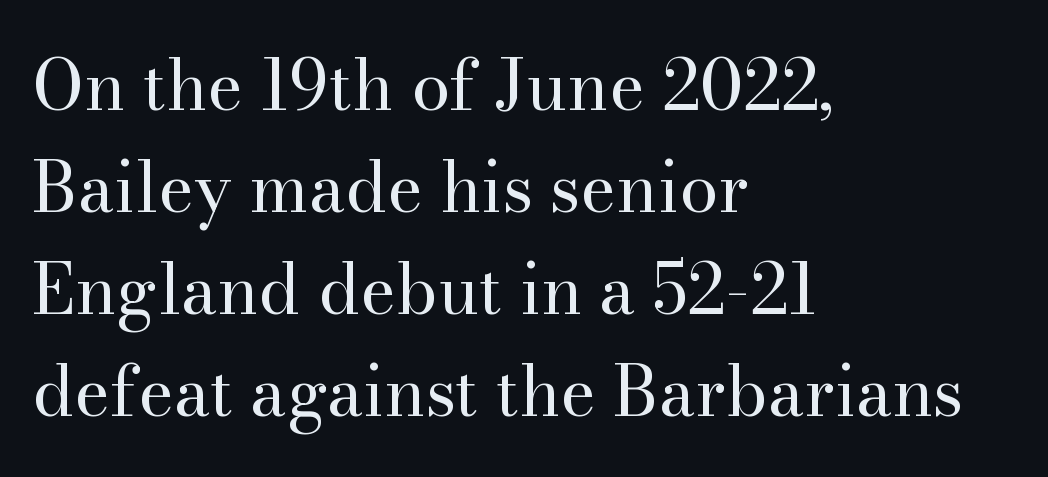
Q: Is the text bold? A: No.
Q: Is the text italic (slanted)? A: No, it is upright.
Q: Is the typeface a serif or a sans-serif typeface? A: Serif.
Q: Is the text underlined? A: No.
Q: How is the paragraph aligned? A: Left-aligned.
Q: Is the spacing between letters normal or unusually wide? A: Normal.
Q: Is the spacing between lines tight, normal or loose? A: Normal.
Q: Width (condensed, normal, or wide)? A: Normal.
Q: Stroke contrast? A: High.
Q: x-height? A: Small.
Q: Monospaced? A: No.
